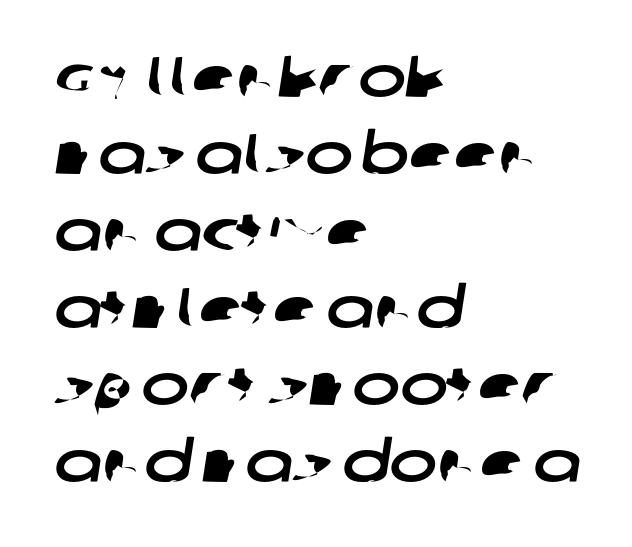
Q: Is the typeface a serif or a sans-serif typeface? A: Sans-serif.
Q: Is the text underlined? A: No.
Q: How is the paragraph aligned? A: Left-aligned.
Q: Is the spacing between letters normal or unusually wide? A: Normal.
Q: Is the spacing between lines tight, normal or loose? A: Normal.
Q: Width (condensed, normal, or wide)? A: Wide.
Q: Stroke contrast? A: Low.
Q: x-height? A: Large.
Q: Monospaced? A: No.
